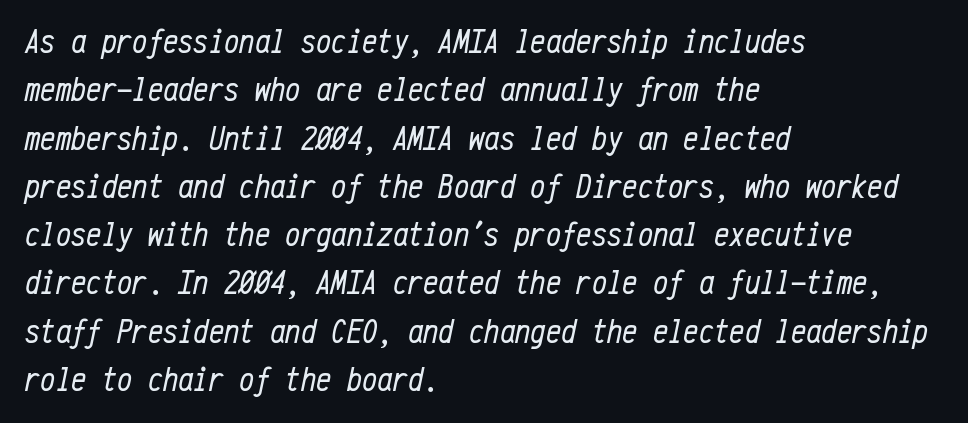
The rendering keeps characters at their native spacing. Rendered with sloped, italic letterforms. The lines are quadded left. A normal amount of white space separates one row of letters from the next. Is this a fixed-width face? Yes — each glyph sits in an identical cell. Stem width sits at or under what a default text font uses.
